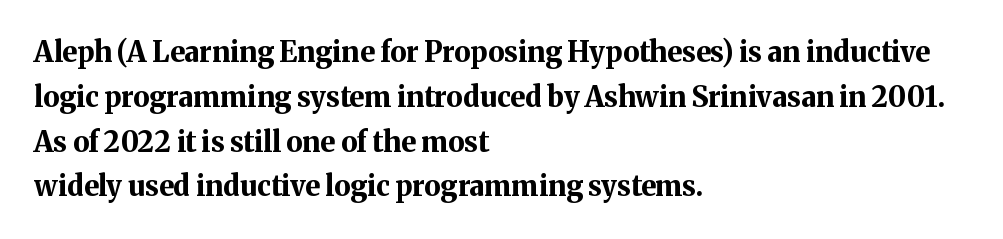
{"serif": "yes", "italic": "no", "bold": "yes", "weight": "bold", "width": "normal", "stroke_contrast": "medium", "x_height": "medium", "monospaced": "no", "underline": "no", "align": "left", "line_spacing": "normal", "line_spacing_ratio": 1.6, "letter_spacing": "normal", "letter_spacing_em": 0.0, "glyph_px": 28}
